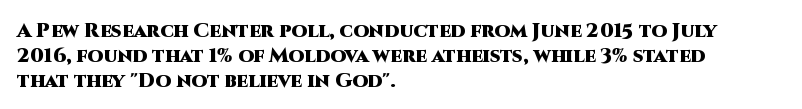
The image shows 20 px bold type, upright; set left-aligned, normal line spacing (1.26x), normal letter spacing, not underlined.
